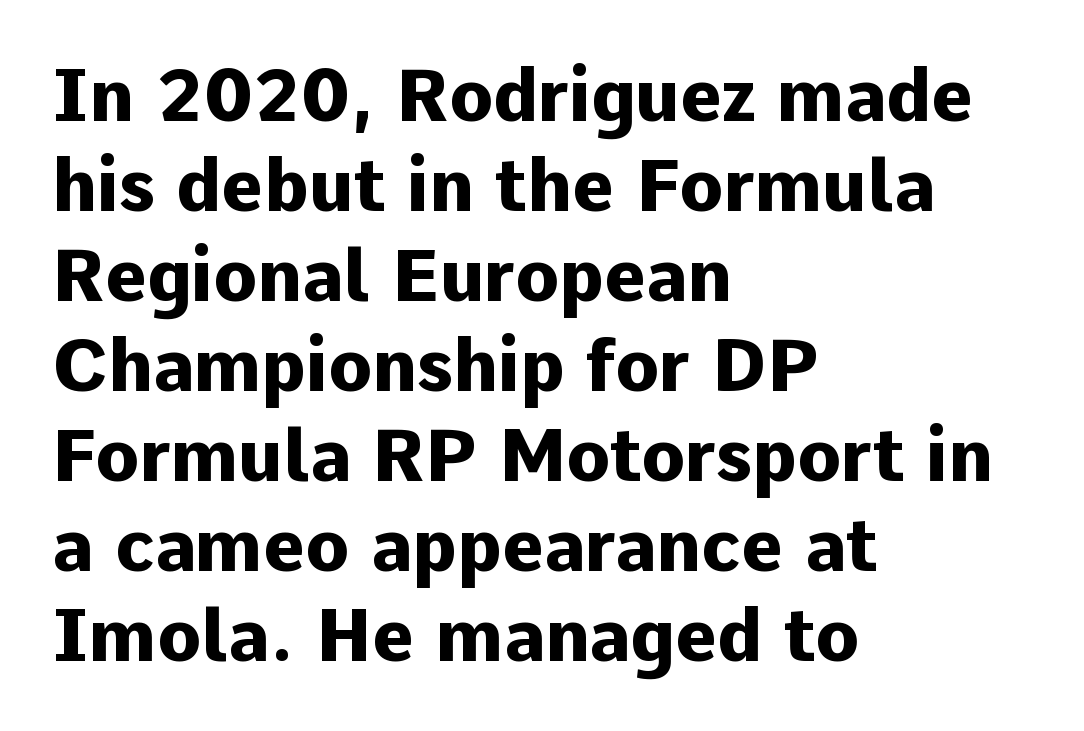
{"serif": "no", "italic": "no", "bold": "yes", "weight": "heavy", "width": "normal", "stroke_contrast": "low", "x_height": "medium", "monospaced": "no", "underline": "no", "align": "left", "line_spacing": "normal", "line_spacing_ratio": 1.25, "letter_spacing": "normal", "letter_spacing_em": 0.0, "glyph_px": 72}
